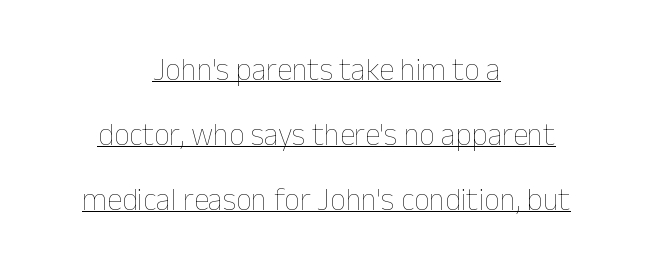
Q: Is the text bold? A: No.
Q: Is the text italic (slanted)? A: No, it is upright.
Q: Is the text underlined? A: Yes.
Q: How is the paragraph aligned? A: Centered.
Q: Is the spacing between letters normal or unusually wide? A: Normal.
Q: Is the spacing between lines tight, normal or loose? A: Loose.
Q: Width (condensed, normal, or wide)? A: Normal.
Q: Stroke contrast? A: Low.
Q: x-height? A: Medium.
Q: Monospaced? A: No.
